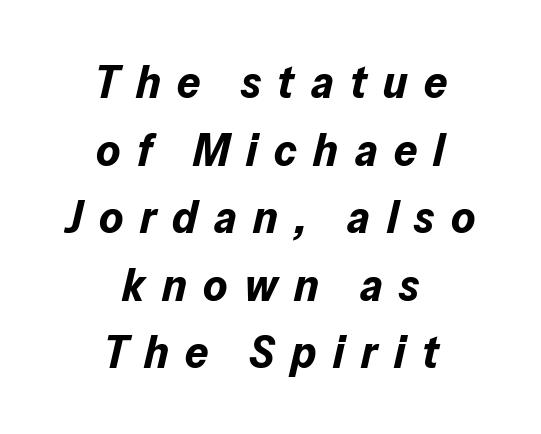
Q: Is the text bold? A: Yes.
Q: Is the text italic (slanted)? A: Yes, it leans right by about 13 degrees.
Q: Is the text underlined? A: No.
Q: How is the paragraph aligned? A: Centered.
Q: Is the spacing between letters normal or unusually wide? A: Unusually wide.
Q: Is the spacing between lines tight, normal or loose? A: Normal.
Q: Width (condensed, normal, or wide)? A: Normal.
Q: Stroke contrast? A: Low.
Q: x-height? A: Medium.
Q: Monospaced? A: No.
